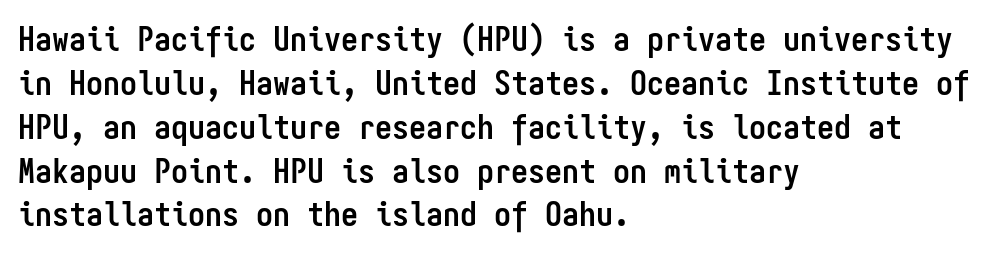
The image shows 34 px semibold, condensed sans-serif type, upright, monospaced; set left-aligned, normal line spacing (1.29x), normal letter spacing, not underlined; low stroke contrast and a medium x-height.
